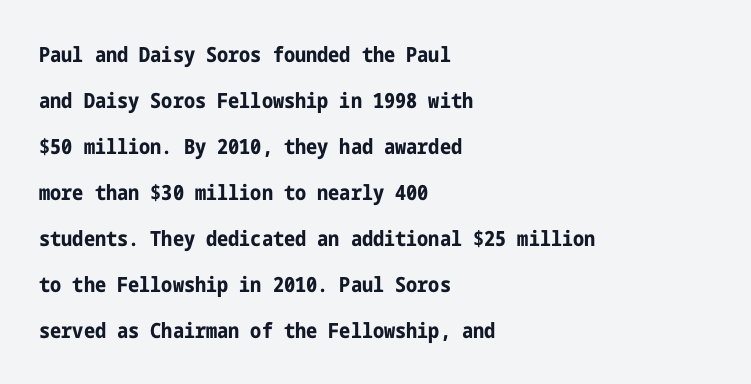
The image shows 21 px bold type, upright; set left-aligned, loose line spacing (2.19x), normal letter spacing, not underlined.
